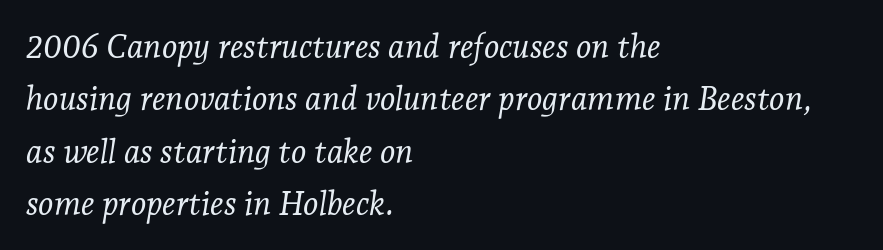
{"serif": "yes", "italic": "yes", "lean": "right", "slant_degrees": 7, "bold": "no", "weight": "light", "width": "normal", "stroke_contrast": "low", "x_height": "medium", "monospaced": "no", "underline": "no", "align": "left", "line_spacing": "normal", "line_spacing_ratio": 1.59, "letter_spacing": "normal", "letter_spacing_em": 0.0, "glyph_px": 33}
